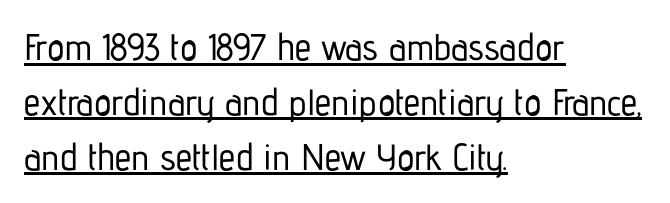
Nope, not italic — everything's standing straight. Short note: letters normally spaced. Does the leading feel generous? No, just average. Observe the absence of serifs on each vertical stroke in this sample. Quick note: underline on. Is this a fixed-width face? No — the glyphs have proportional, varying widths.
